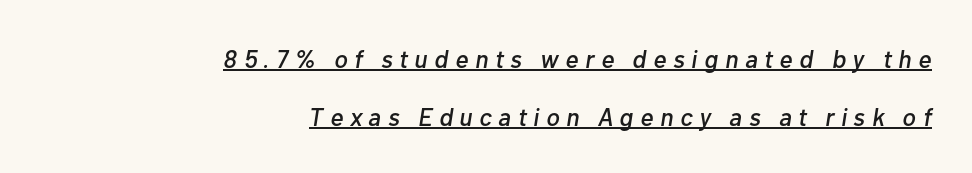
The image shows 25 px text type, italic (leaning right); set right-aligned, loose line spacing (2.32x), unusually wide letter spacing (+0.27 em), underlined.
